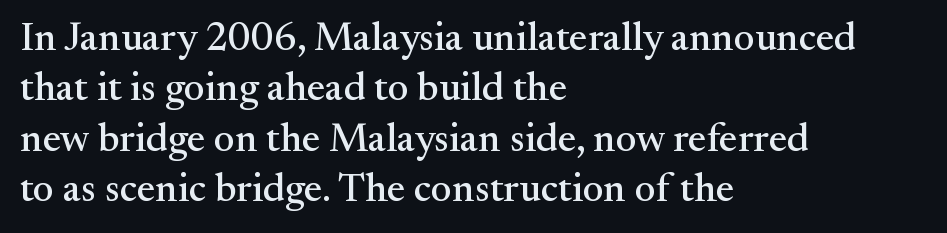
{"serif": "yes", "italic": "no", "width": "normal", "stroke_contrast": "medium", "x_height": "small", "monospaced": "no", "underline": "no", "align": "left", "line_spacing": "normal", "line_spacing_ratio": 1.26, "letter_spacing": "normal", "letter_spacing_em": 0.0, "glyph_px": 40}
